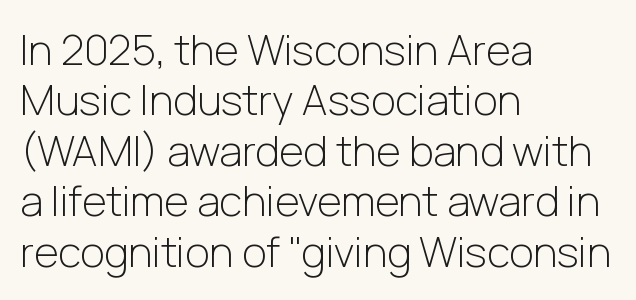
{"serif": "no", "italic": "no", "bold": "no", "weight": "light", "width": "normal", "stroke_contrast": "low", "x_height": "medium", "monospaced": "no", "underline": "no", "align": "left", "line_spacing_ratio": 1.2, "letter_spacing": "normal", "letter_spacing_em": 0.0, "glyph_px": 42}
